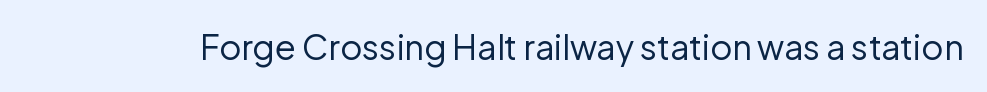
The image shows 34 px regular-weight sans-serif type, upright; set normal letter spacing, not underlined; low stroke contrast and a medium x-height.
